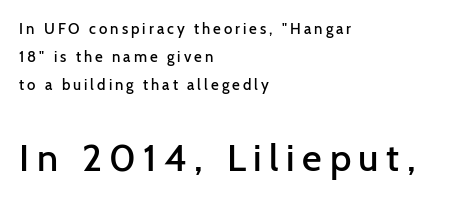
{"serif": "no", "italic": "no", "bold": "semi", "weight": "semibold", "width": "normal", "stroke_contrast": "low", "x_height": "medium", "monospaced": "no", "underline": "no", "align": "left", "line_spacing_ratio": 1.88, "letter_spacing": "wide", "letter_spacing_em": 0.2, "larger_block": "second", "size_ratio": 2.53, "glyph_px": 38}
